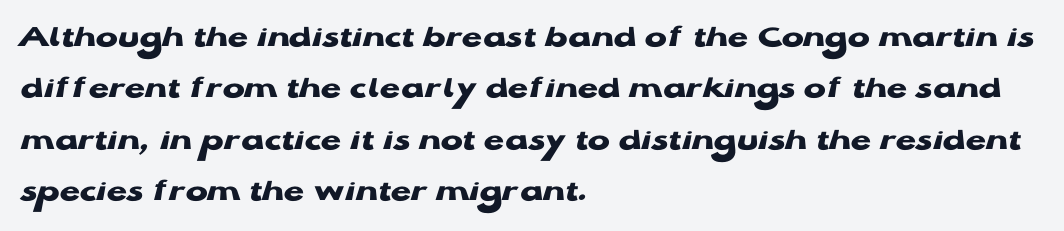
The image shows 33 px heavy, wide sans-serif type, upright; set left-aligned, normal line spacing (1.56x), normal letter spacing, not underlined; low stroke contrast and a medium x-height.
